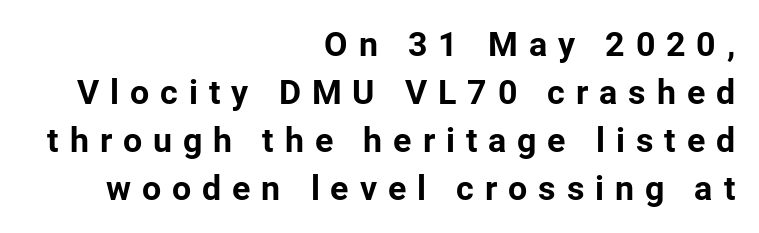
Q: Is the text bold? A: Yes.
Q: Is the text italic (slanted)? A: No, it is upright.
Q: Is the typeface a serif or a sans-serif typeface? A: Sans-serif.
Q: Is the text underlined? A: No.
Q: How is the paragraph aligned? A: Right-aligned.
Q: Is the spacing between letters normal or unusually wide? A: Unusually wide.
Q: Is the spacing between lines tight, normal or loose? A: Normal.
Q: Width (condensed, normal, or wide)? A: Normal.
Q: Stroke contrast? A: Low.
Q: x-height? A: Medium.
Q: Monospaced? A: No.
